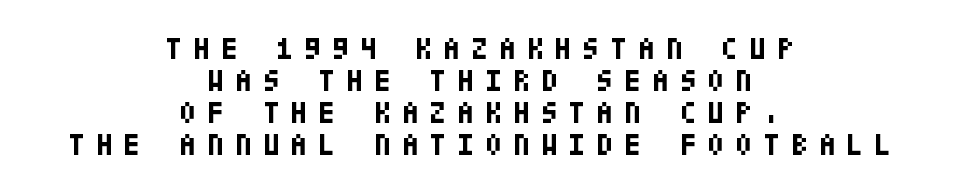
Q: Is the text bold? A: Yes.
Q: Is the text italic (slanted)? A: No, it is upright.
Q: Is the typeface a serif or a sans-serif typeface? A: Sans-serif.
Q: Is the text underlined? A: No.
Q: How is the paragraph aligned? A: Centered.
Q: Is the spacing between letters normal or unusually wide? A: Unusually wide.
Q: Is the spacing between lines tight, normal or loose? A: Tight.
Q: Width (condensed, normal, or wide)? A: Condensed.
Q: Stroke contrast? A: Low.
Q: x-height? A: Large.
